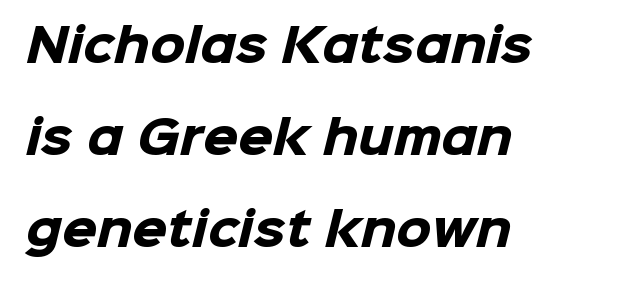
Q: Is the text bold? A: Yes.
Q: Is the typeface a serif or a sans-serif typeface? A: Sans-serif.
Q: Is the text underlined? A: No.
Q: How is the paragraph aligned? A: Left-aligned.
Q: Is the spacing between letters normal or unusually wide? A: Normal.
Q: Is the spacing between lines tight, normal or loose? A: Loose.
Q: Width (condensed, normal, or wide)? A: Normal.
Q: Stroke contrast? A: Low.
Q: x-height? A: Medium.
Q: Monospaced? A: No.
